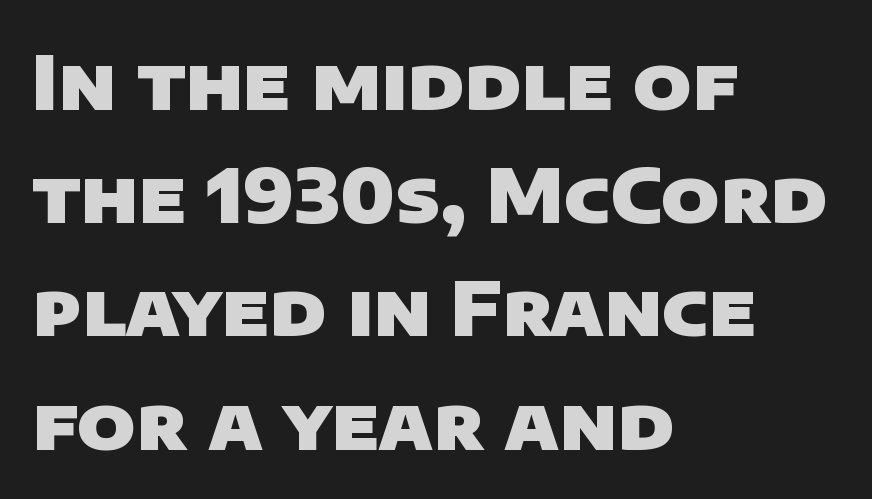
{"serif": "no", "bold": "yes", "weight": "heavy", "width": "normal", "stroke_contrast": "low", "x_height": "large", "monospaced": "no", "underline": "no", "align": "left", "line_spacing": "normal", "line_spacing_ratio": 1.51, "letter_spacing": "normal", "letter_spacing_em": 0.0, "glyph_px": 75}
